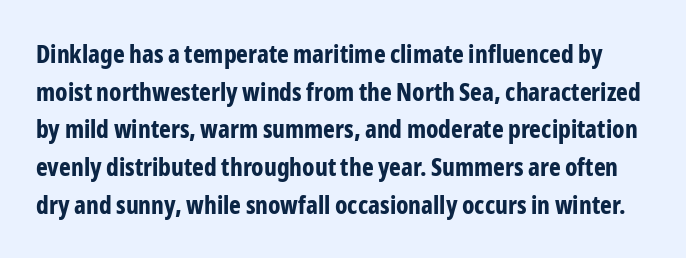
The image shows 25 px bold type, upright; set normal line spacing (1.51x), normal letter spacing, not underlined.
